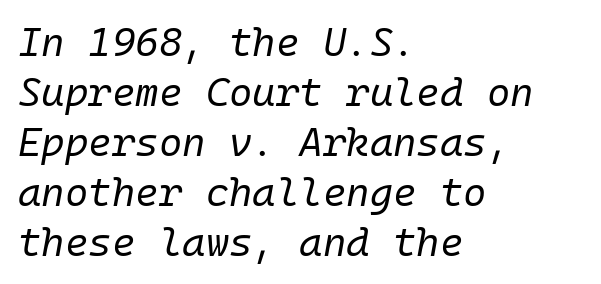
The passage shown is not underscored anywhere. Every character here occupies the same horizontal width, giving the sample a typewriter-like rhythm. Tracking value appears to be zero — textbook default spacing. There's an unmistakable incline to the writing here. The rendering anchors every line to the left-hand side.
